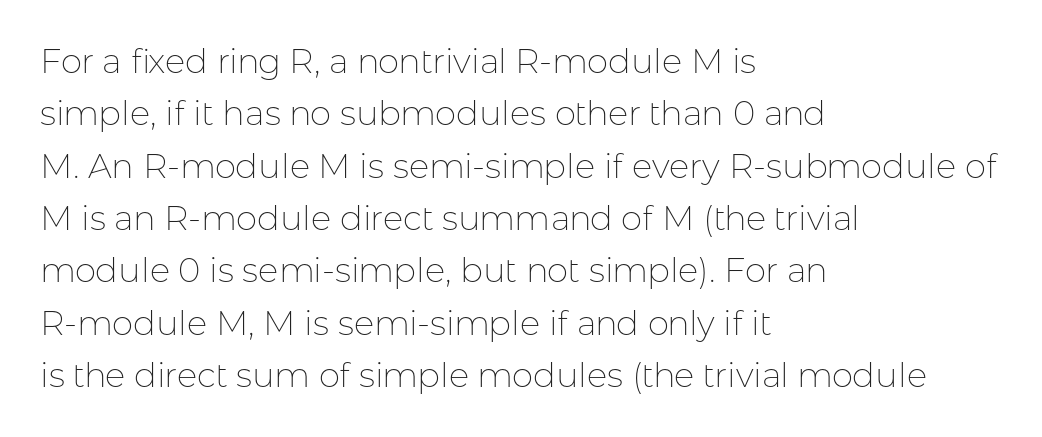
The image shows 34 px thin sans-serif type, upright; set left-aligned, normal line spacing (1.54x), normal letter spacing, not underlined; low stroke contrast and a medium x-height.
